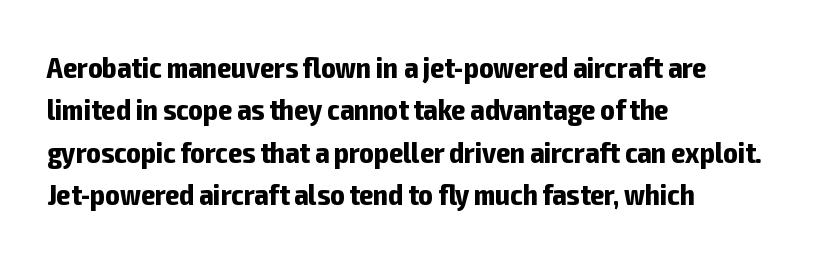
{"serif": "no", "italic": "no", "bold": "yes", "weight": "bold", "width": "condensed", "stroke_contrast": "low", "x_height": "medium", "monospaced": "no", "underline": "no", "align": "left", "line_spacing": "normal", "line_spacing_ratio": 1.41, "letter_spacing": "normal", "letter_spacing_em": 0.0, "glyph_px": 30}
